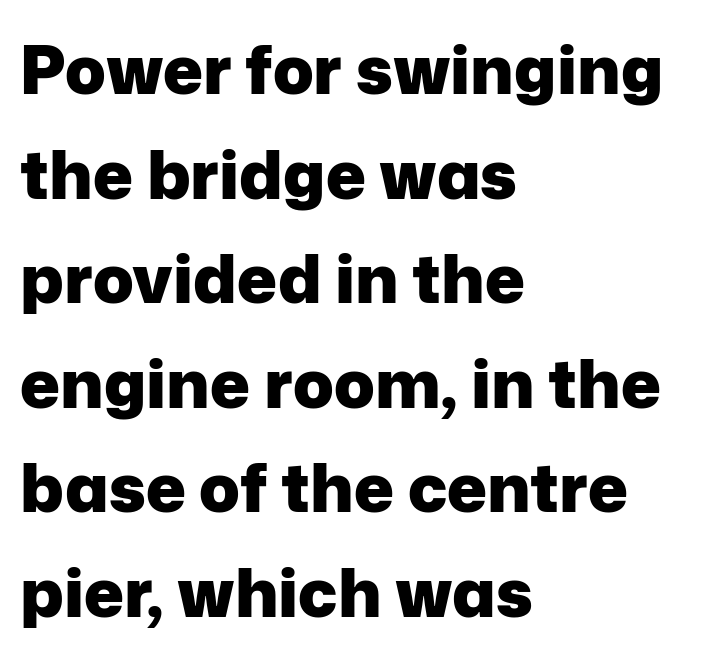
{"serif": "no", "italic": "no", "bold": "yes", "weight": "heavy", "width": "normal", "stroke_contrast": "low", "x_height": "medium", "monospaced": "no", "underline": "no", "align": "left", "line_spacing": "normal", "line_spacing_ratio": 1.56, "letter_spacing": "normal", "letter_spacing_em": 0.0, "glyph_px": 67}
